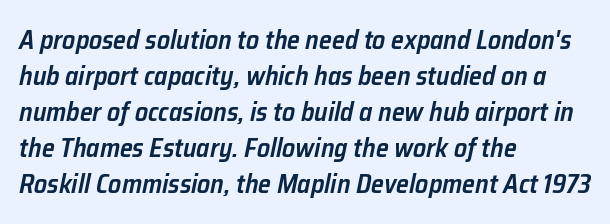
Q: Is the text bold? A: Semi-bold.
Q: Is the text italic (slanted)? A: Yes, it leans right by about 12 degrees.
Q: Is the text underlined? A: No.
Q: How is the paragraph aligned? A: Left-aligned.
Q: Is the spacing between letters normal or unusually wide? A: Normal.
Q: Is the spacing between lines tight, normal or loose? A: Normal.
